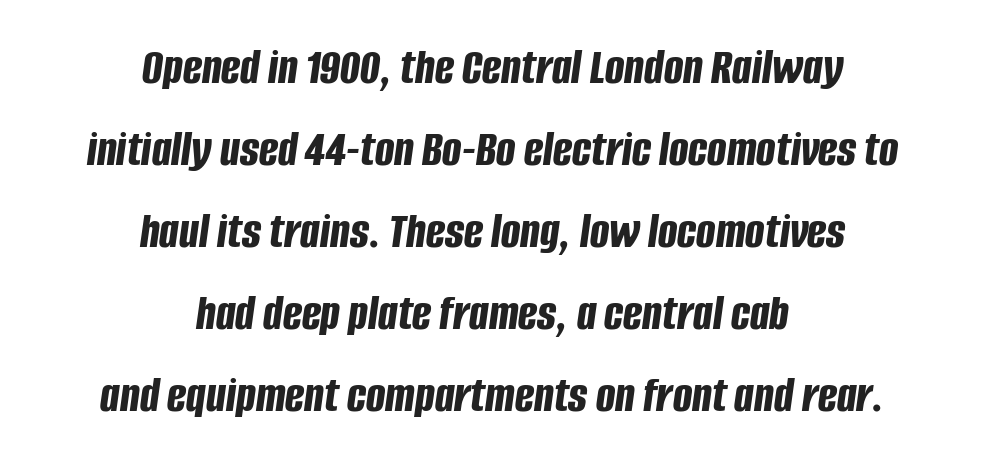
The string is rendered with underlining switched off. Baseline-to-baseline distance is the conventional proportion of letter height. Casual observation: everything's sitting right in the middle. You'd pick this weight for a headline — it's a proper bold. Spacing verdict: proportional, widths tailored to each character. The specimen reads as italic at a glance.
